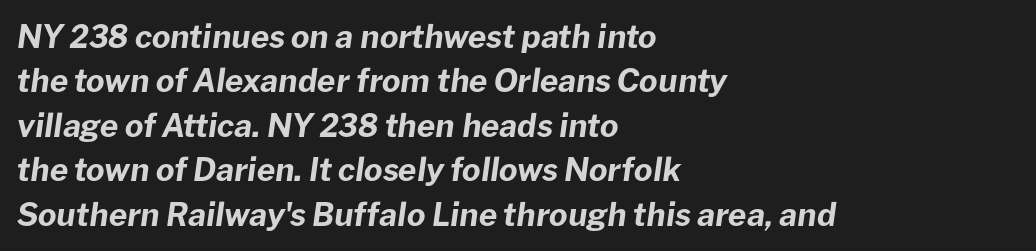
Q: Is the text bold? A: Yes.
Q: Is the text italic (slanted)? A: Yes, it leans right by about 8 degrees.
Q: Is the text underlined? A: No.
Q: How is the paragraph aligned? A: Left-aligned.
Q: Is the spacing between letters normal or unusually wide? A: Normal.
Q: Is the spacing between lines tight, normal or loose? A: Normal.
Q: Width (condensed, normal, or wide)? A: Normal.
Q: Stroke contrast? A: Low.
Q: x-height? A: Medium.
Q: Monospaced? A: No.
